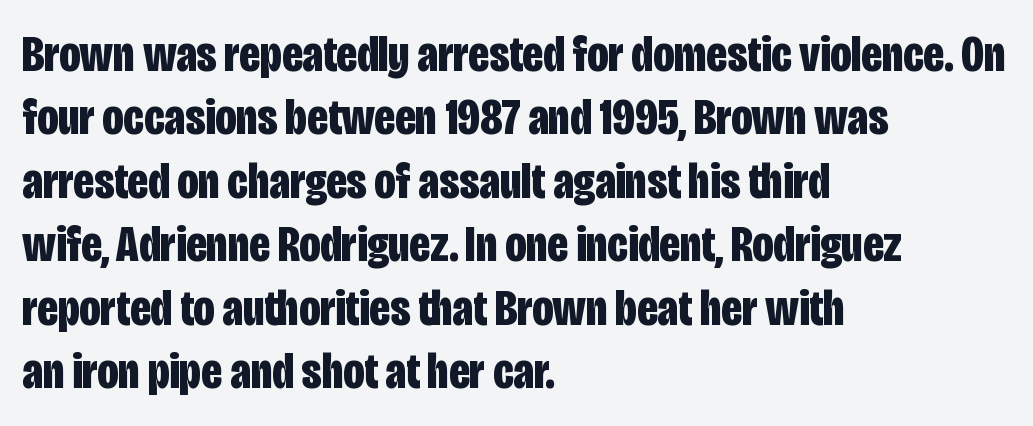
Strong, thick strokes mark this as bold type. Tall strokes in this sample are plumb rather than angled. Nothing unusual about the tracking: characters are spaced as the font intends. The passage shown is typed in a proportional face where columns would drift. This sample is left-justified, so line endings fall wherever the words run out. The glyphs in this specimen are sans serif.
